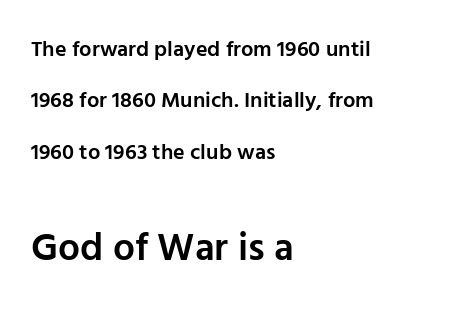
Notice the wide empty band between every row — that's loose leading. Font category for this specimen: sans-serif. Notice how the passage keeps a crisp vertical edge on the left only. You can tell it's not italic because the verticals are truly vertical. The letterforms sit shoulder to shoulder at normal distance. These lines are rendered in a variable-pitch font.
